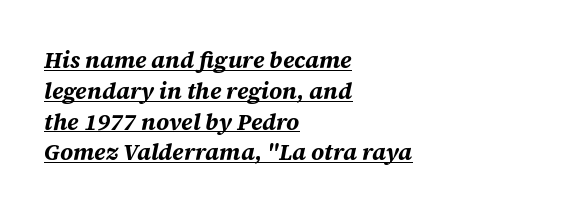
{"italic": "yes", "lean": "right", "slant_degrees": 12, "bold": "yes", "underline": "yes", "align": "left", "line_spacing": "normal", "line_spacing_ratio": 1.34, "letter_spacing": "normal", "letter_spacing_em": 0.0, "glyph_px": 23}
